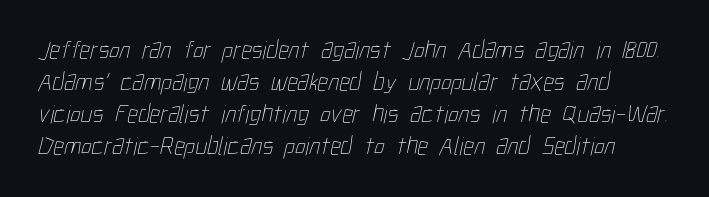
Q: Is the text bold? A: No.
Q: Is the text underlined? A: No.
Q: Is the spacing between letters normal or unusually wide? A: Normal.
